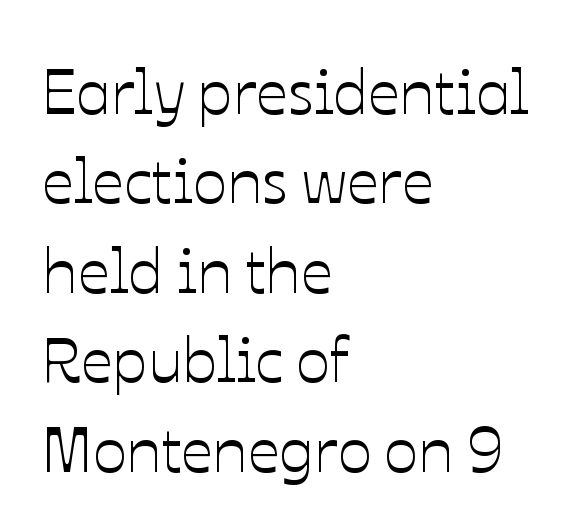
Q: Is the text italic (slanted)? A: No, it is upright.
Q: Is the text underlined? A: No.
Q: How is the paragraph aligned? A: Left-aligned.
Q: Is the spacing between letters normal or unusually wide? A: Normal.
Q: Is the spacing between lines tight, normal or loose? A: Normal.
Q: Width (condensed, normal, or wide)? A: Normal.
Q: Stroke contrast? A: Low.
Q: x-height? A: Medium.
Q: Monospaced? A: No.
